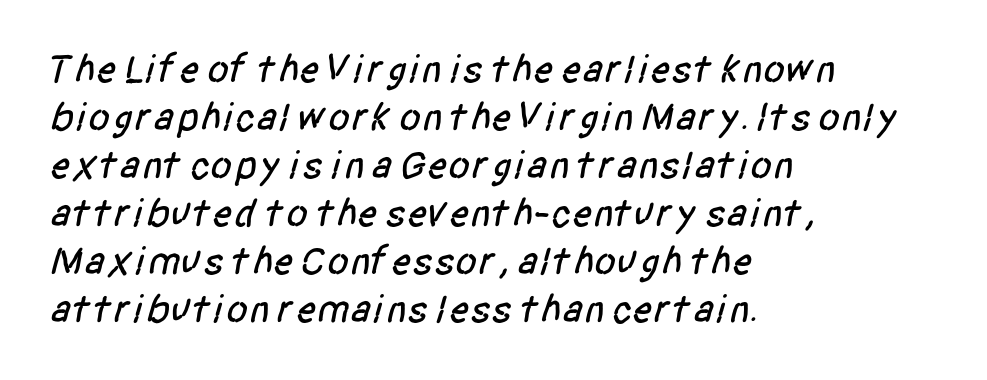
Q: Is the typeface a serif or a sans-serif typeface? A: Sans-serif.
Q: Is the text underlined? A: No.
Q: How is the paragraph aligned? A: Left-aligned.
Q: Is the spacing between letters normal or unusually wide? A: Normal.
Q: Width (condensed, normal, or wide)? A: Condensed.
Q: Stroke contrast? A: Low.
Q: x-height? A: Large.
Q: Monospaced? A: No.
